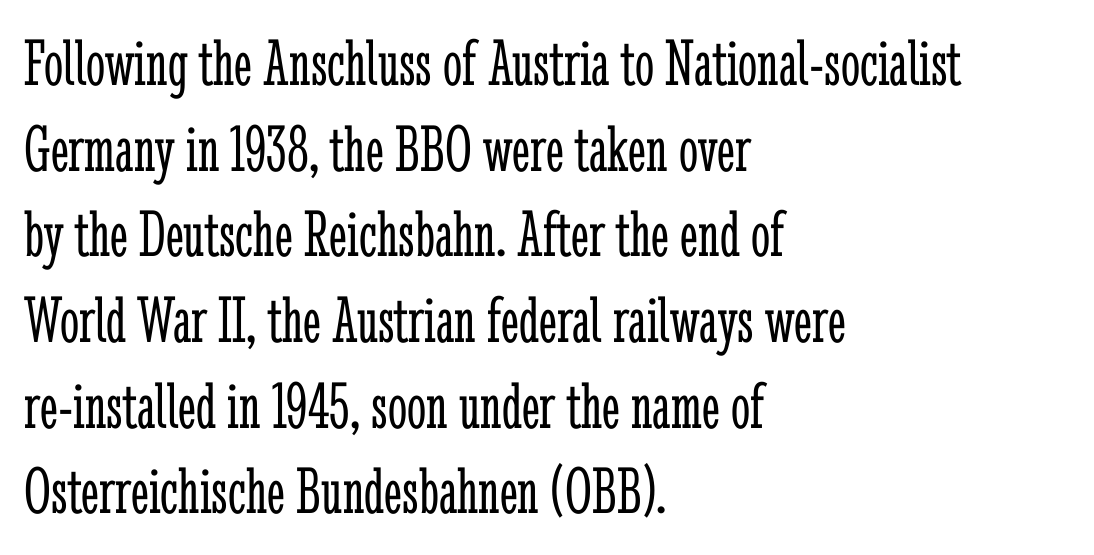
The image shows 68 px light, condensed serif type, upright; set left-aligned, normal line spacing (1.26x), normal letter spacing, not underlined; low stroke contrast and a medium x-height.
